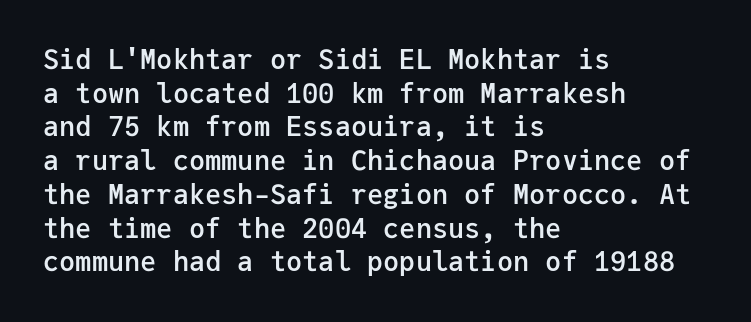
Does the copy run flush right? No — it runs flush left. The passage shown has conventional tracking throughout. Compared with an ordinary text face, these strokes are moderately heavier — a semibold. Unlike italic type, these characters show no tilt at all. No word sits above an underline.
